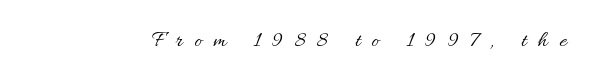
The image shows 23 px text type; set unusually wide letter spacing (+0.48 em), not underlined.
